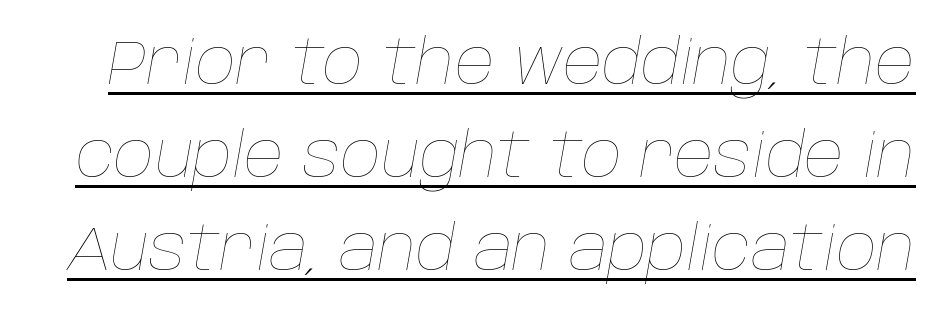
A typesetter would call this zero additional tracking. A typesetter would mark this as italic. Honestly, the underline is the first thing you notice here. The font sits on the lighter half of the weight spectrum, regular included. A typesetter would call this proportional, since set widths differ per character. Whoever set this chose a conventional vertical rhythm.
